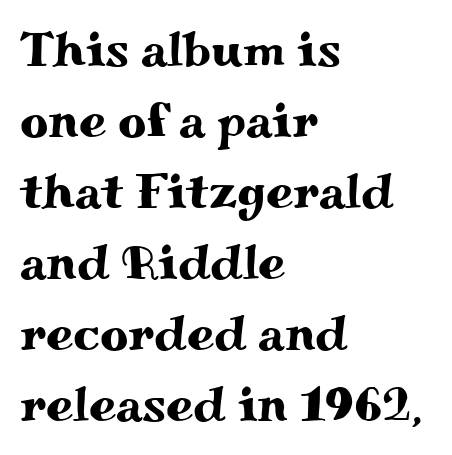
{"serif": "yes", "italic": "no", "width": "wide", "stroke_contrast": "medium", "x_height": "small", "monospaced": "no", "underline": "no", "align": "left", "line_spacing": "normal", "line_spacing_ratio": 1.45, "letter_spacing": "normal", "letter_spacing_em": 0.0, "glyph_px": 49}
